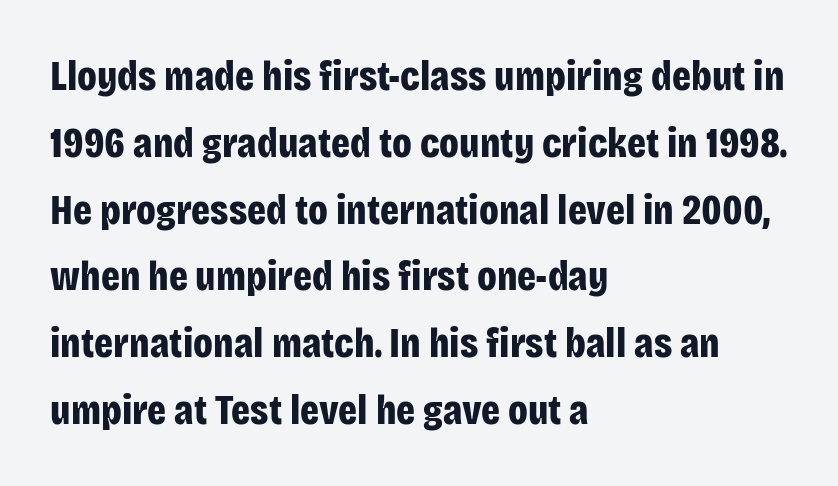
Here the designer chose a conventional face with non-uniform glyph widths. Each line starts at the same left margin while the right side varies. Characters remain perfectly vertical along every line. To sum up the face: it is a sans, with no serifs. You could call the tracking neutral — neither tight nor loose. The vertical gap from one line to the next is medium.
